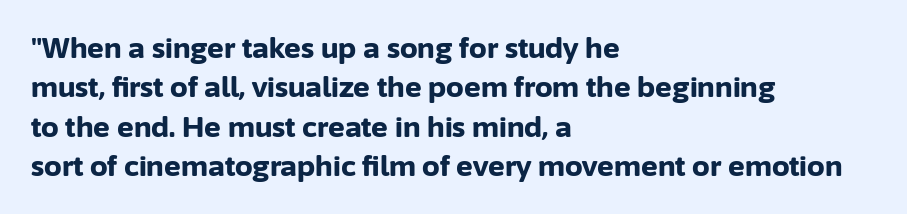
The image shows 28 px bold sans-serif type, upright; set left-aligned, normal line spacing (1.41x), normal letter spacing, not underlined; low stroke contrast and a medium x-height.
